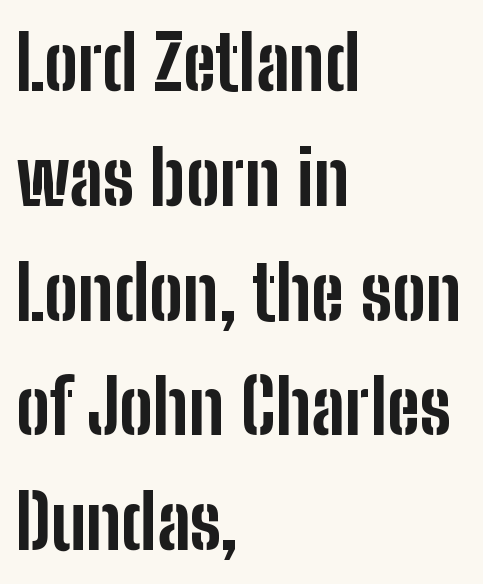
You can tell from the bare stems that sans-serif type was used. Unmarked baselines from the first word to the last. Proportional: the letters do not fall into vertical columns. This sample keeps an unexceptional amount of space between lines. It's the straight-up-and-down kind of type.
